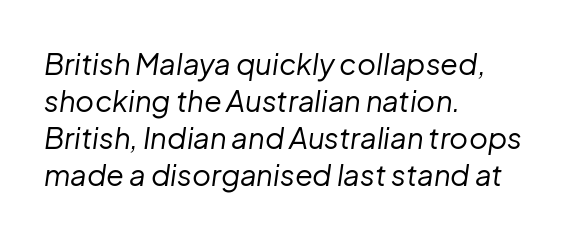
{"italic": "yes", "lean": "right", "slant_degrees": 8, "bold": "no", "weight": "regular", "width": "normal", "stroke_contrast": "low", "x_height": "medium", "monospaced": "no", "underline": "no", "align": "left", "line_spacing": "normal", "line_spacing_ratio": 1.28, "letter_spacing": "normal", "letter_spacing_em": 0.0, "glyph_px": 29}
